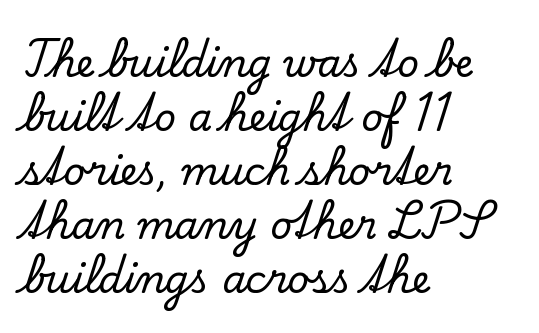
The image shows 38 px serif type; set left-aligned, normal line spacing (1.42x), normal letter spacing, not underlined; low stroke contrast and a small x-height.
